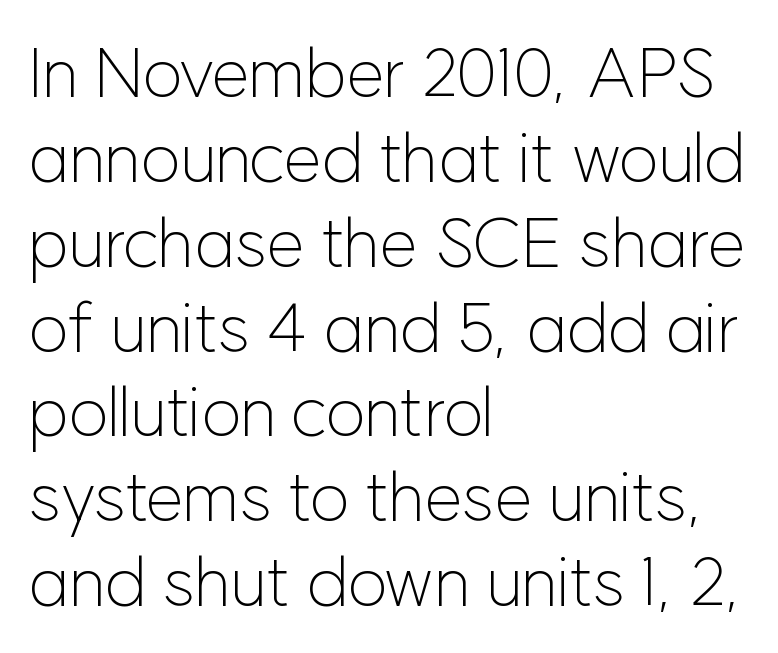
The glyphs in this specimen are sans serif. These lines are rendered in a variable-pitch font. Notice how the stems are strictly vertical — no italics here. Inter-character spacing is left at the font's built-in metrics.
